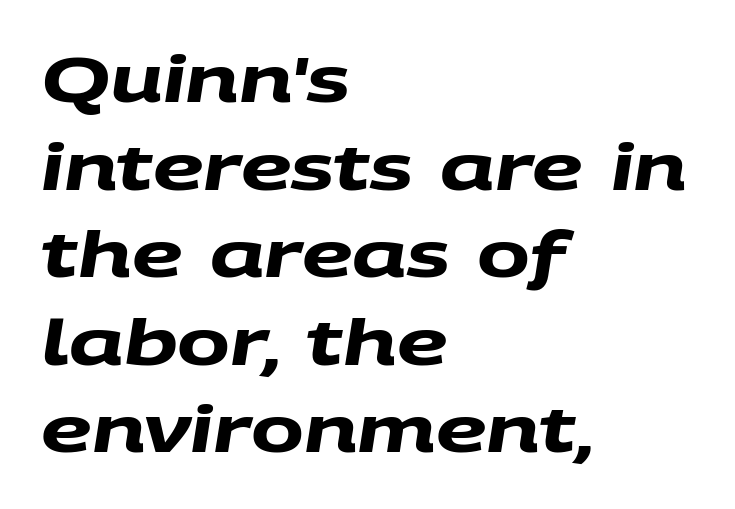
Q: Is the text bold? A: Yes.
Q: Is the typeface a serif or a sans-serif typeface? A: Sans-serif.
Q: Is the text underlined? A: No.
Q: How is the paragraph aligned? A: Left-aligned.
Q: Is the spacing between letters normal or unusually wide? A: Normal.
Q: Is the spacing between lines tight, normal or loose? A: Normal.
Q: Width (condensed, normal, or wide)? A: Wide.
Q: Stroke contrast? A: Medium.
Q: x-height? A: Large.
Q: Monospaced? A: No.
